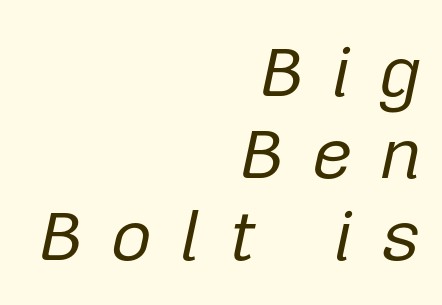
Q: Is the text bold? A: No.
Q: Is the text italic (slanted)? A: Yes, it leans right by about 12 degrees.
Q: Is the text underlined? A: No.
Q: How is the paragraph aligned? A: Right-aligned.
Q: Is the spacing between letters normal or unusually wide? A: Unusually wide.
Q: Is the spacing between lines tight, normal or loose? A: Tight.
Q: Width (condensed, normal, or wide)? A: Normal.
Q: Stroke contrast? A: Low.
Q: x-height? A: Medium.
Q: Monospaced? A: No.
